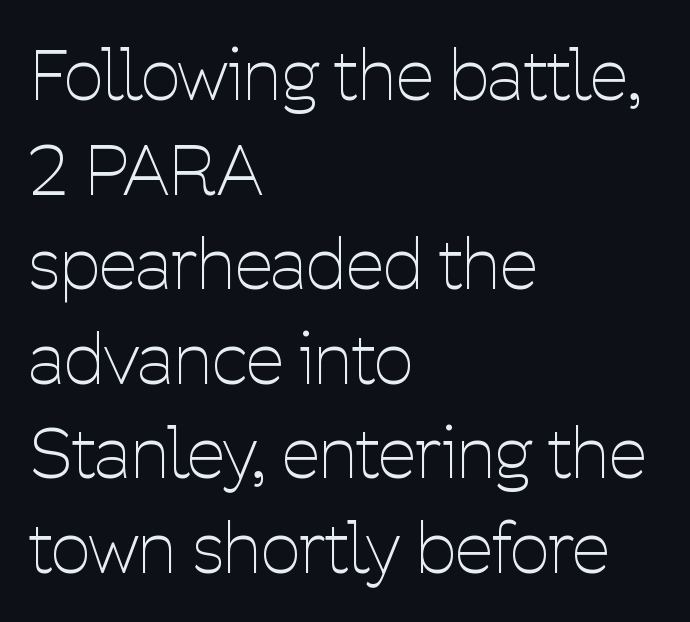
{"serif": "no", "italic": "no", "bold": "no", "weight": "thin", "width": "condensed", "stroke_contrast": "low", "x_height": "medium", "monospaced": "no", "underline": "no", "align": "left", "line_spacing": "normal", "line_spacing_ratio": 1.37, "letter_spacing": "normal", "letter_spacing_em": 0.0, "glyph_px": 69}
